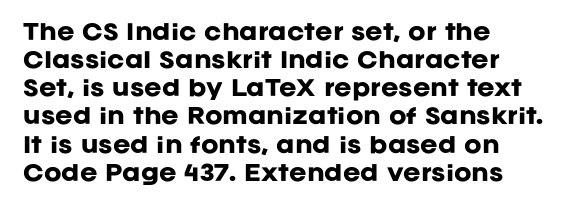
The image shows 21 px bold type, upright; set left-aligned, normal line spacing (1.34x), normal letter spacing, not underlined.
